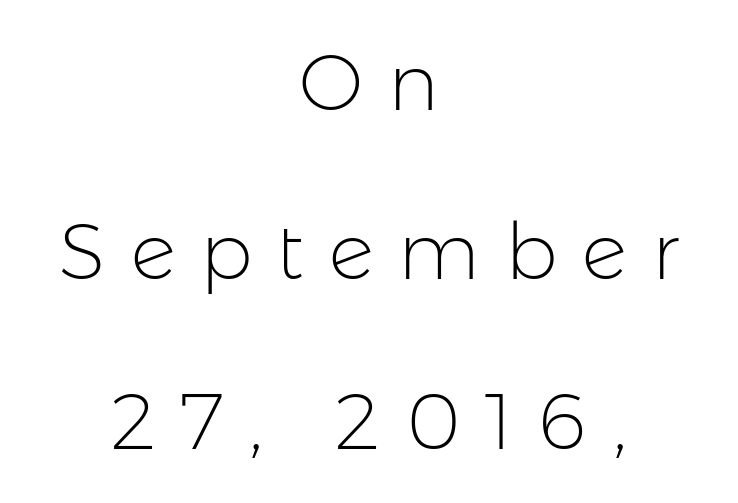
{"serif": "no", "italic": "no", "bold": "no", "weight": "light", "width": "normal", "stroke_contrast": "low", "x_height": "medium", "monospaced": "no", "underline": "no", "align": "center", "line_spacing": "loose", "line_spacing_ratio": 2.17, "letter_spacing": "wide", "letter_spacing_em": 0.32, "glyph_px": 78}
